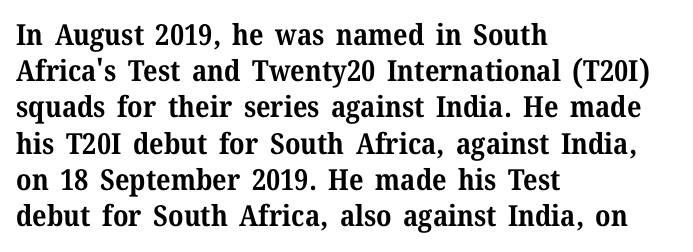
Q: Is the text bold? A: Yes.
Q: Is the text italic (slanted)? A: No, it is upright.
Q: Is the typeface a serif or a sans-serif typeface? A: Serif.
Q: Is the text underlined? A: No.
Q: How is the paragraph aligned? A: Left-aligned.
Q: Is the spacing between letters normal or unusually wide? A: Normal.
Q: Is the spacing between lines tight, normal or loose? A: Normal.
Q: Width (condensed, normal, or wide)? A: Normal.
Q: Stroke contrast? A: Medium.
Q: x-height? A: Medium.
Q: Monospaced? A: No.
